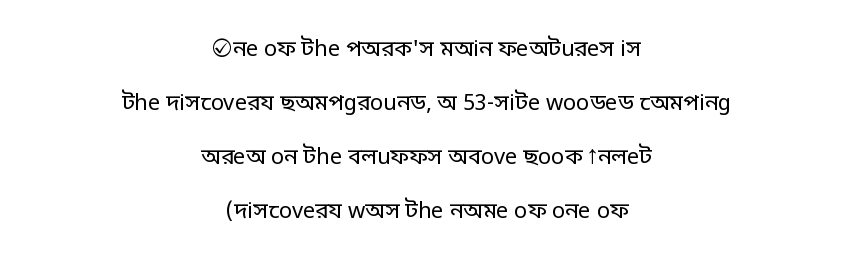
Only glyphs here, with clear space below each row. Every character sits straight up, as roman type does. Is this a heavy cut? Hardly; it is regular or lighter. This rendering leaves character spacing at its baseline value.
